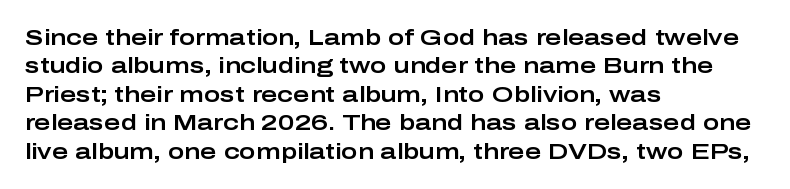
Does extra space separate the letters? No, they use regular spacing. Rows of type keep a routine distance in the vertical direction. Descender tails drop into unmarked territory. No italicization has been applied; the sample stays upright.
